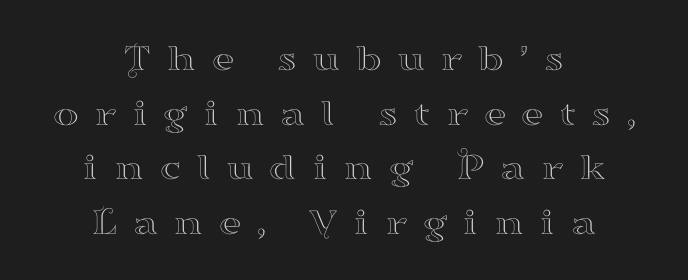
Q: Is the text italic (slanted)? A: No, it is upright.
Q: Is the typeface a serif or a sans-serif typeface? A: Serif.
Q: Is the text underlined? A: No.
Q: How is the paragraph aligned? A: Centered.
Q: Is the spacing between letters normal or unusually wide? A: Unusually wide.
Q: Is the spacing between lines tight, normal or loose? A: Normal.
Q: Width (condensed, normal, or wide)? A: Wide.
Q: Stroke contrast? A: High.
Q: x-height? A: Small.
Q: Monospaced? A: No.
